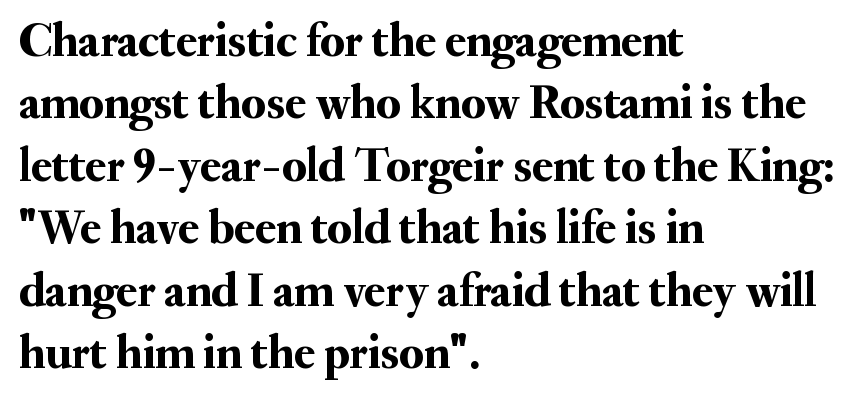
Each letter keeps its own natural width here, so spacing adapts to shape. Is the block centered? No — it sits flush against the left margin. The text was rendered using a seriffed face with decorative stroke endings. Ordinary non-slanted type is in use.
